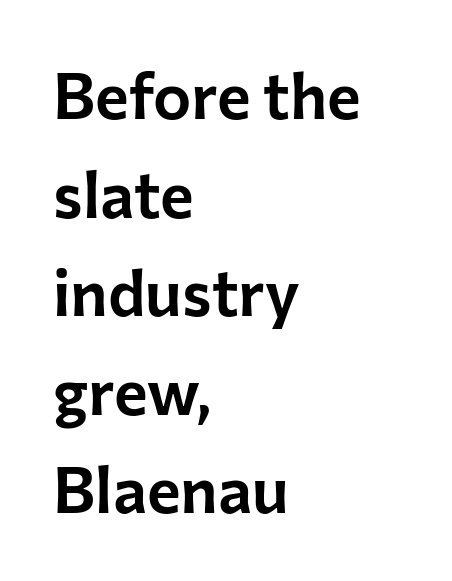
The image shows 64 px sans-serif type, upright; set left-aligned, normal line spacing (1.54x), normal letter spacing, not underlined; low stroke contrast and a medium x-height.
